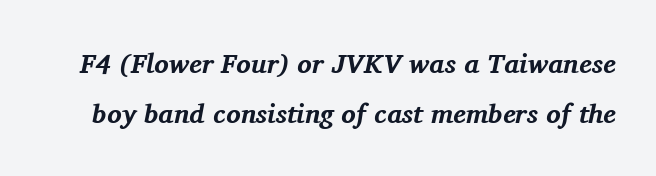
The image shows 27 px bold type, italic (leaning right); set line spacing 1.86x, normal letter spacing, not underlined.
